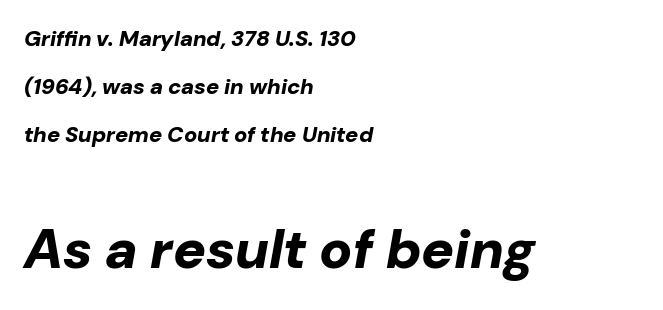
Q: Is the text bold? A: Yes.
Q: Is the text italic (slanted)? A: Yes, it leans right by about 10 degrees.
Q: Is the text underlined? A: No.
Q: How is the paragraph aligned? A: Left-aligned.
Q: Is the spacing between letters normal or unusually wide? A: Normal.
Q: Is the spacing between lines tight, normal or loose? A: Loose.
Q: Which block of text is set in a larger size, the first (top) or the second (bottom)? A: The second (bottom) one.
Q: Width (condensed, normal, or wide)? A: Normal.
Q: Stroke contrast? A: Low.
Q: x-height? A: Medium.
Q: Monospaced? A: No.
